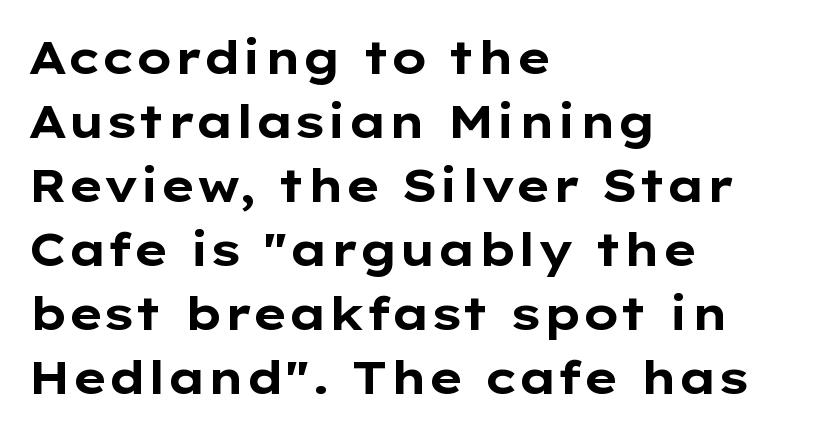
{"serif": "no", "italic": "no", "bold": "yes", "weight": "bold", "width": "wide", "stroke_contrast": "low", "x_height": "medium", "monospaced": "no", "underline": "no", "align": "left", "line_spacing": "normal", "line_spacing_ratio": 1.39, "letter_spacing": "normal", "letter_spacing_em": 0.0, "glyph_px": 46}
